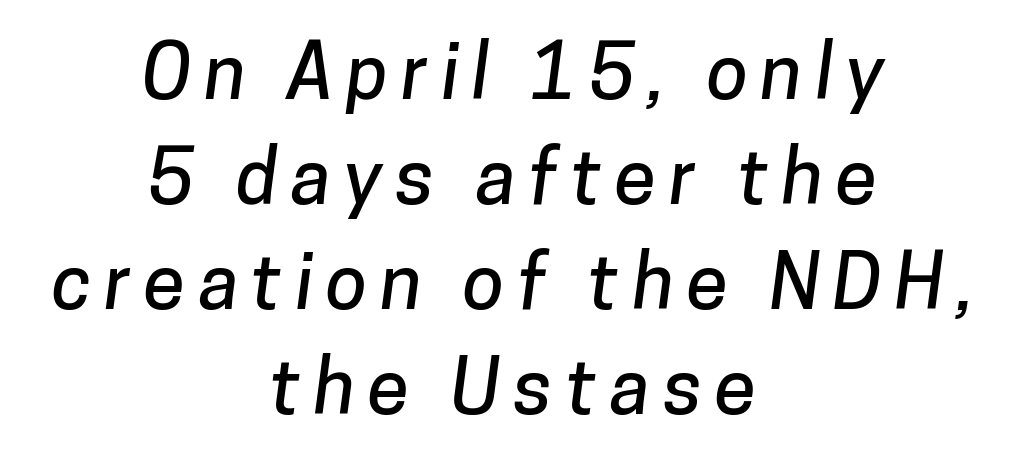
The image shows 76 px sans-serif type; set centered, normal line spacing (1.38x), not underlined; low stroke contrast and a medium x-height.
